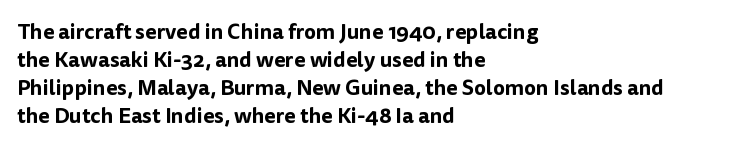
Teacher's note: observe the even left margin — that is flush-left alignment. No italicization has been applied; the sample stays upright. Clear beneath every line of the passage. Honestly, the letter spacing is just normal — you wouldn't notice it. A typesetter would call this leading conventional body-copy spacing.
